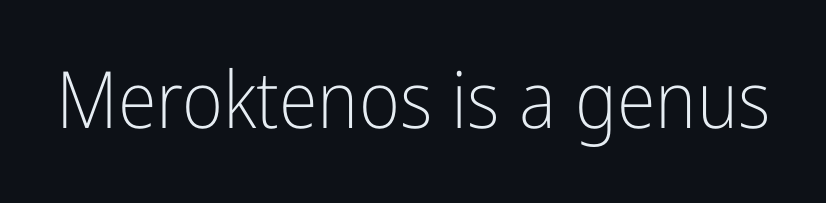
The foot of each line stays bare and open. Each word holds together tightly as a unit, with standard inter-letter gaps. The letters advance in unequal steps, a hallmark of proportional type. No italicization has been applied; the sample stays upright.
